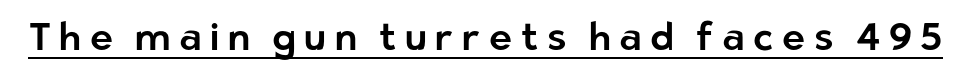
Looks like regular typesetting: each glyph gets only the width it needs. Each word looks stretched out because of the extra space between its letters. The lettering is marked with a stroke running underneath it. Typographically, this falls in the sans-serif category. Posture: upright roman.
